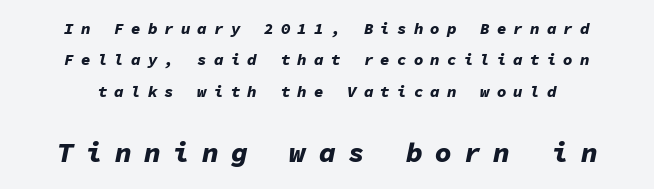
Q: Is the text bold? A: Yes.
Q: Is the text italic (slanted)? A: Yes, it leans right by about 11 degrees.
Q: Is the text underlined? A: No.
Q: How is the paragraph aligned? A: Centered.
Q: Is the spacing between letters normal or unusually wide? A: Unusually wide.
Q: Is the spacing between lines tight, normal or loose? A: Loose.
Q: Which block of text is set in a larger size, the first (top) or the second (bottom)? A: The second (bottom) one.
Q: Width (condensed, normal, or wide)? A: Normal.
Q: Stroke contrast? A: Low.
Q: x-height? A: Medium.
Q: Monospaced? A: Yes.
